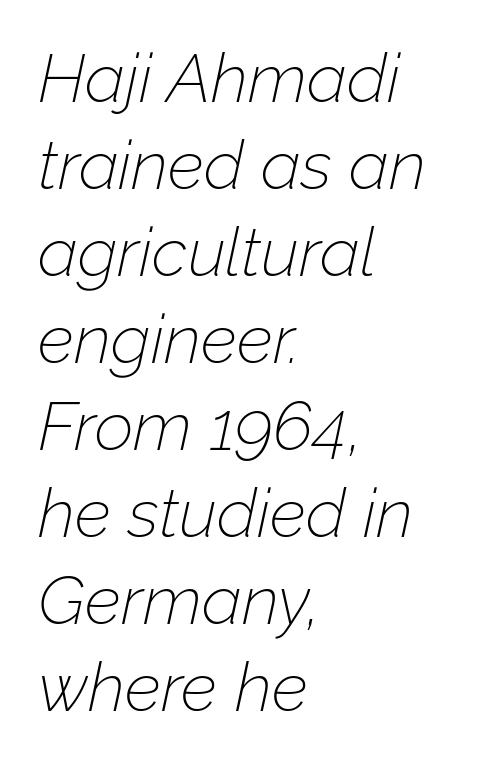
Q: Is the text bold? A: No.
Q: Is the text italic (slanted)? A: Yes, it leans right by about 12 degrees.
Q: Is the text underlined? A: No.
Q: How is the paragraph aligned? A: Left-aligned.
Q: Is the spacing between letters normal or unusually wide? A: Normal.
Q: Is the spacing between lines tight, normal or loose? A: Normal.
Q: Width (condensed, normal, or wide)? A: Normal.
Q: Stroke contrast? A: Low.
Q: x-height? A: Medium.
Q: Monospaced? A: No.
